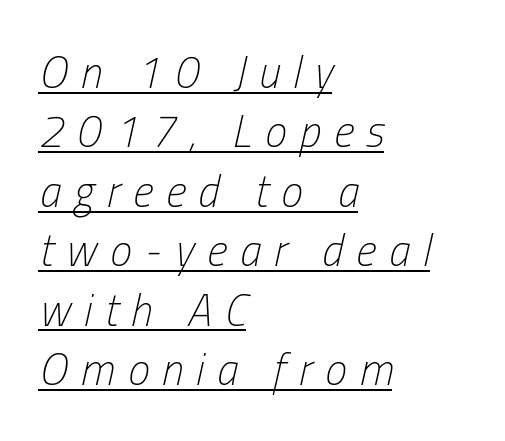
Q: Is the text bold? A: No.
Q: Is the text italic (slanted)? A: Yes, it leans right by about 13 degrees.
Q: Is the text underlined? A: Yes.
Q: How is the paragraph aligned? A: Left-aligned.
Q: Is the spacing between letters normal or unusually wide? A: Unusually wide.
Q: Is the spacing between lines tight, normal or loose? A: Normal.
Q: Width (condensed, normal, or wide)? A: Condensed.
Q: Stroke contrast? A: Low.
Q: x-height? A: Medium.
Q: Monospaced? A: No.
